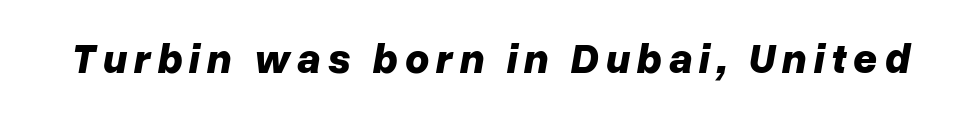
Q: Is the text bold? A: Yes.
Q: Is the text italic (slanted)? A: Yes, it leans right by about 10 degrees.
Q: Is the text underlined? A: No.
Q: Width (condensed, normal, or wide)? A: Normal.
Q: Stroke contrast? A: Low.
Q: x-height? A: Medium.
Q: Monospaced? A: No.
